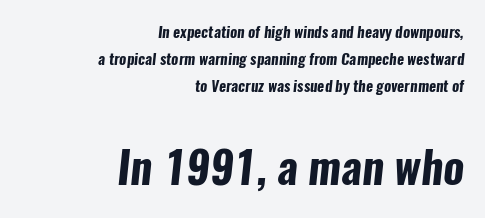
Q: Is the text bold? A: Yes.
Q: Is the typeface a serif or a sans-serif typeface? A: Sans-serif.
Q: Is the text underlined? A: No.
Q: How is the paragraph aligned? A: Right-aligned.
Q: Is the spacing between letters normal or unusually wide? A: Normal.
Q: Which block of text is set in a larger size, the first (top) or the second (bottom)? A: The second (bottom) one.
Q: Width (condensed, normal, or wide)? A: Condensed.
Q: Stroke contrast? A: Low.
Q: x-height? A: Medium.
Q: Monospaced? A: No.
